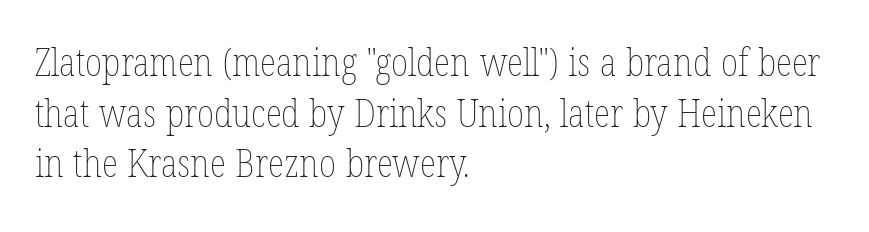
Q: Is the text bold? A: No.
Q: Is the text italic (slanted)? A: No, it is upright.
Q: Is the text underlined? A: No.
Q: How is the paragraph aligned? A: Left-aligned.
Q: Is the spacing between letters normal or unusually wide? A: Normal.
Q: Is the spacing between lines tight, normal or loose? A: Normal.
Q: Width (condensed, normal, or wide)? A: Condensed.
Q: Stroke contrast? A: Low.
Q: x-height? A: Medium.
Q: Monospaced? A: No.
